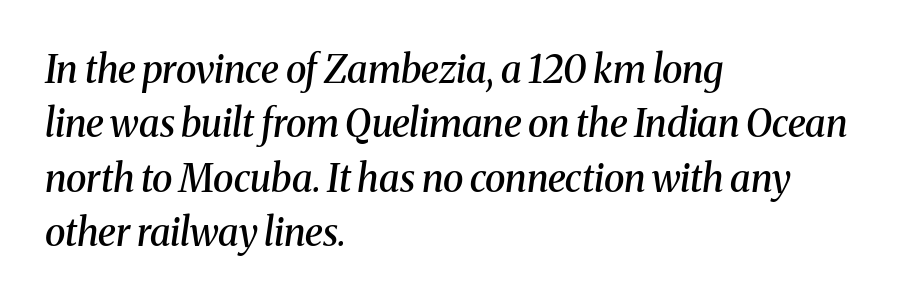
{"serif": "yes", "italic": "yes", "lean": "right", "slant_degrees": 8, "bold": "semi", "weight": "semibold", "width": "normal", "stroke_contrast": "medium", "x_height": "medium", "monospaced": "no", "underline": "no", "align": "left", "line_spacing": "normal", "line_spacing_ratio": 1.43, "letter_spacing": "normal", "letter_spacing_em": 0.0, "glyph_px": 38}
